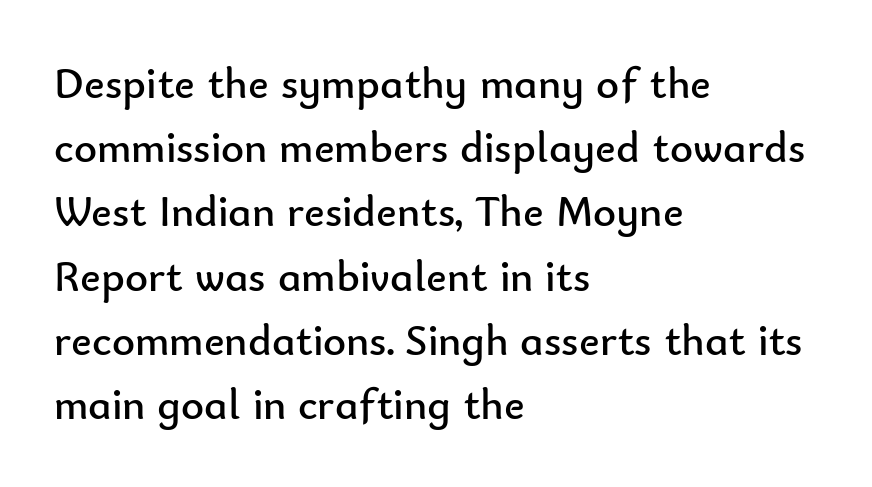
Q: Is the text bold? A: No.
Q: Is the text italic (slanted)? A: No, it is upright.
Q: Is the typeface a serif or a sans-serif typeface? A: Sans-serif.
Q: Is the text underlined? A: No.
Q: How is the paragraph aligned? A: Left-aligned.
Q: Is the spacing between letters normal or unusually wide? A: Normal.
Q: Is the spacing between lines tight, normal or loose? A: Normal.
Q: Width (condensed, normal, or wide)? A: Normal.
Q: Stroke contrast? A: Low.
Q: x-height? A: Small.
Q: Monospaced? A: No.
